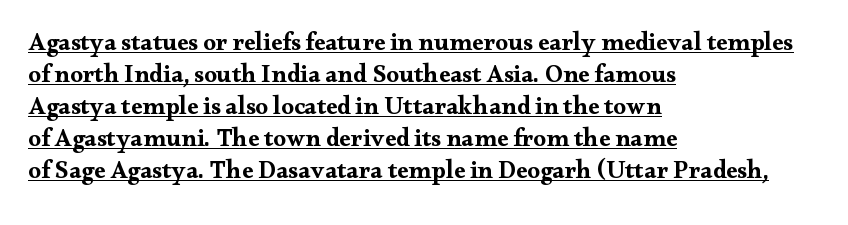
In CSS terms this would be text-align: left. Whoever set this chose a conventional vertical rhythm. The letters stand upright; this is a roman face. The tracking reads as untouched default to a designer's eye. The lettering is marked with a stroke running underneath it. The typesetting leans heavy: a genuine bold.
